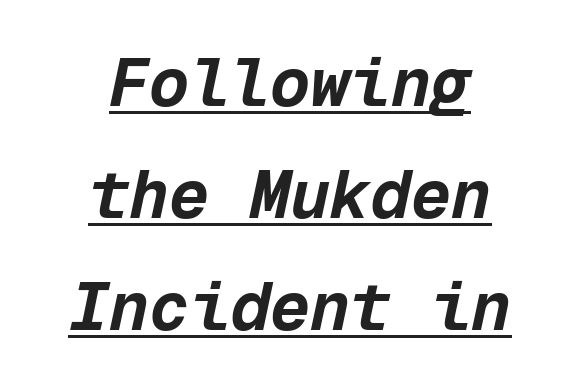
Q: Is the text bold? A: Yes.
Q: Is the text italic (slanted)? A: Yes, it leans right by about 12 degrees.
Q: Is the text underlined? A: Yes.
Q: How is the paragraph aligned? A: Centered.
Q: Is the spacing between letters normal or unusually wide? A: Normal.
Q: Is the spacing between lines tight, normal or loose? A: Normal.
Q: Width (condensed, normal, or wide)? A: Normal.
Q: Stroke contrast? A: Low.
Q: x-height? A: Medium.
Q: Monospaced? A: Yes.
